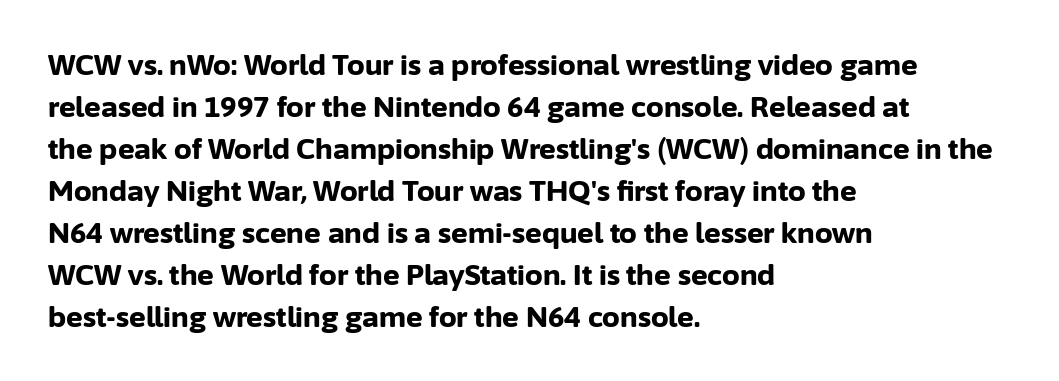
Q: Is the text bold? A: Yes.
Q: Is the text italic (slanted)? A: No, it is upright.
Q: Is the typeface a serif or a sans-serif typeface? A: Sans-serif.
Q: Is the text underlined? A: No.
Q: How is the paragraph aligned? A: Left-aligned.
Q: Is the spacing between letters normal or unusually wide? A: Normal.
Q: Is the spacing between lines tight, normal or loose? A: Normal.
Q: Width (condensed, normal, or wide)? A: Normal.
Q: Stroke contrast? A: Low.
Q: x-height? A: Medium.
Q: Monospaced? A: No.
